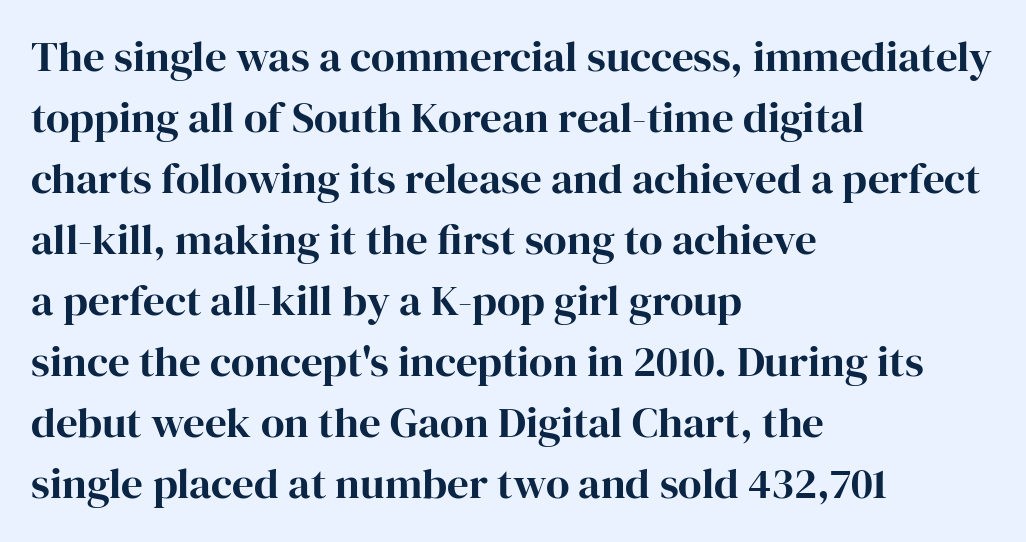
{"serif": "yes", "italic": "no", "width": "normal", "stroke_contrast": "high", "x_height": "medium", "monospaced": "no", "underline": "no", "align": "left", "line_spacing": "normal", "line_spacing_ratio": 1.42, "letter_spacing": "normal", "letter_spacing_em": 0.0, "glyph_px": 43}
